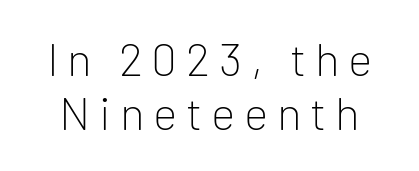
The image shows 46 px light sans-serif type, upright; set line spacing 1.17x, not underlined; low stroke contrast and a medium x-height.
